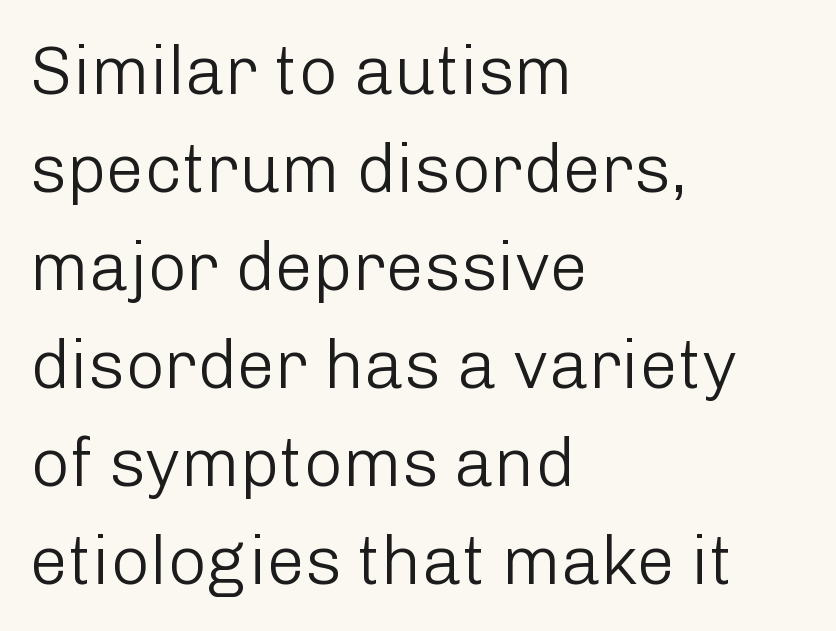
The image shows 68 px light sans-serif type, upright; set left-aligned, normal line spacing (1.44x), normal letter spacing, not underlined; low stroke contrast and a medium x-height.
